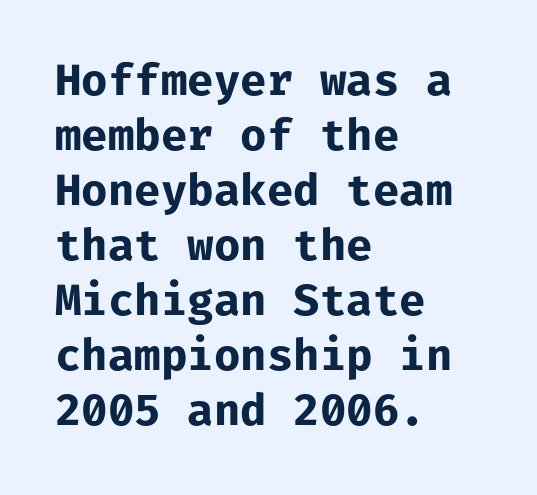
Q: Is the text bold? A: Yes.
Q: Is the text italic (slanted)? A: No, it is upright.
Q: Is the typeface a serif or a sans-serif typeface? A: Sans-serif.
Q: Is the text underlined? A: No.
Q: How is the paragraph aligned? A: Left-aligned.
Q: Is the spacing between letters normal or unusually wide? A: Normal.
Q: Is the spacing between lines tight, normal or loose? A: Normal.
Q: Width (condensed, normal, or wide)? A: Normal.
Q: Stroke contrast? A: Low.
Q: x-height? A: Medium.
Q: Monospaced? A: Yes.
